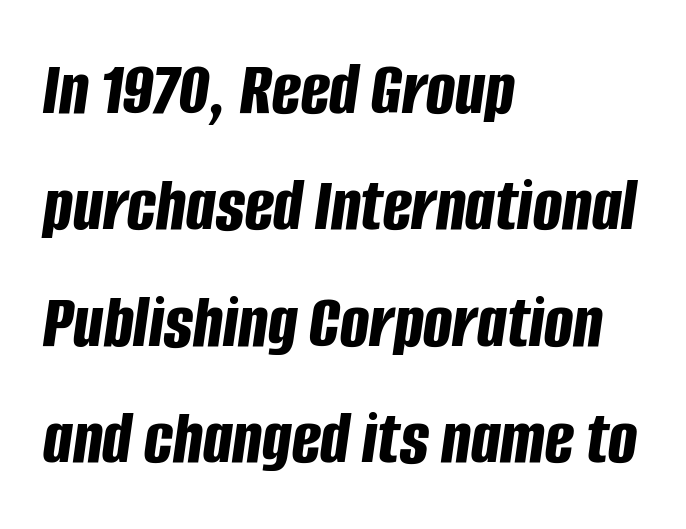
{"italic": "yes", "lean": "right", "slant_degrees": 8, "bold": "yes", "weight": "bold", "width": "condensed", "stroke_contrast": "low", "x_height": "large", "monospaced": "no", "underline": "no", "align": "left", "line_spacing": "normal", "line_spacing_ratio": 1.51, "letter_spacing": "normal", "letter_spacing_em": 0.0, "glyph_px": 77}
